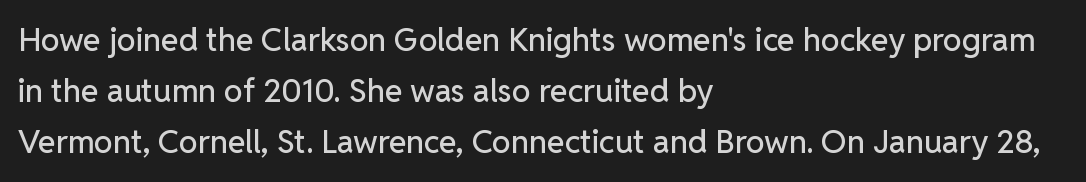
Q: Is the text italic (slanted)? A: No, it is upright.
Q: Is the typeface a serif or a sans-serif typeface? A: Sans-serif.
Q: Is the text underlined? A: No.
Q: How is the paragraph aligned? A: Left-aligned.
Q: Is the spacing between letters normal or unusually wide? A: Normal.
Q: Is the spacing between lines tight, normal or loose? A: Normal.
Q: Width (condensed, normal, or wide)? A: Normal.
Q: Stroke contrast? A: Low.
Q: x-height? A: Medium.
Q: Monospaced? A: No.
